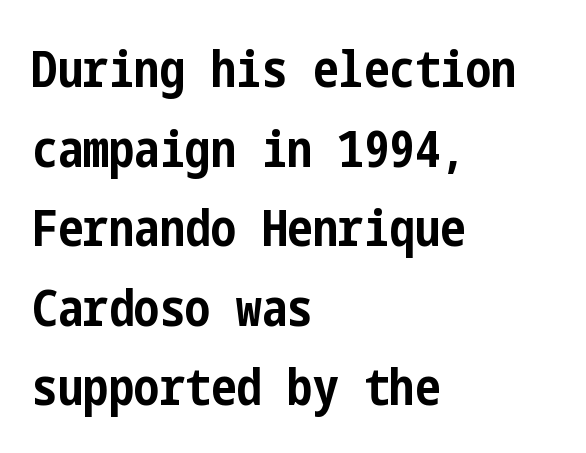
{"serif": "no", "italic": "no", "bold": "yes", "weight": "bold", "width": "condensed", "stroke_contrast": "low", "x_height": "medium", "underline": "no", "align": "left", "line_spacing": "normal", "line_spacing_ratio": 1.56, "letter_spacing": "normal", "letter_spacing_em": 0.0, "glyph_px": 51}
